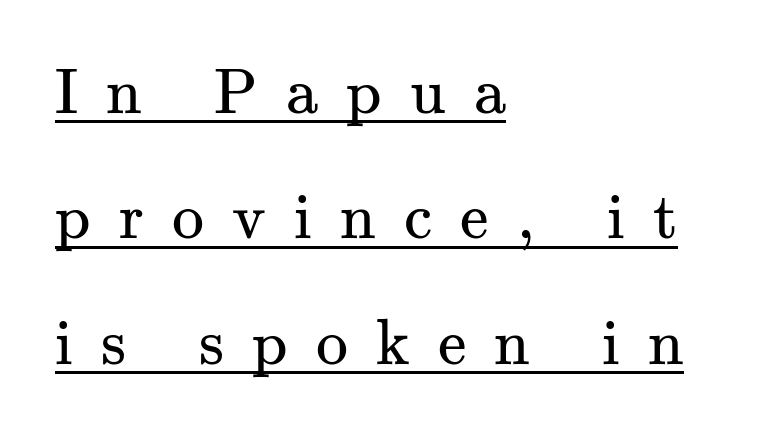
Q: Is the text bold? A: No.
Q: Is the text italic (slanted)? A: No, it is upright.
Q: Is the typeface a serif or a sans-serif typeface? A: Serif.
Q: Is the text underlined? A: Yes.
Q: How is the paragraph aligned? A: Left-aligned.
Q: Is the spacing between letters normal or unusually wide? A: Unusually wide.
Q: Is the spacing between lines tight, normal or loose? A: Loose.
Q: Width (condensed, normal, or wide)? A: Normal.
Q: Stroke contrast? A: Medium.
Q: x-height? A: Small.
Q: Monospaced? A: No.
